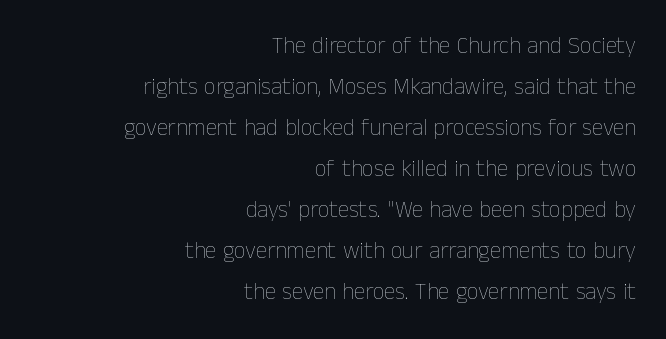
Q: Is the text bold? A: No.
Q: Is the text italic (slanted)? A: No, it is upright.
Q: Is the text underlined? A: No.
Q: How is the paragraph aligned? A: Right-aligned.
Q: Is the spacing between letters normal or unusually wide? A: Normal.
